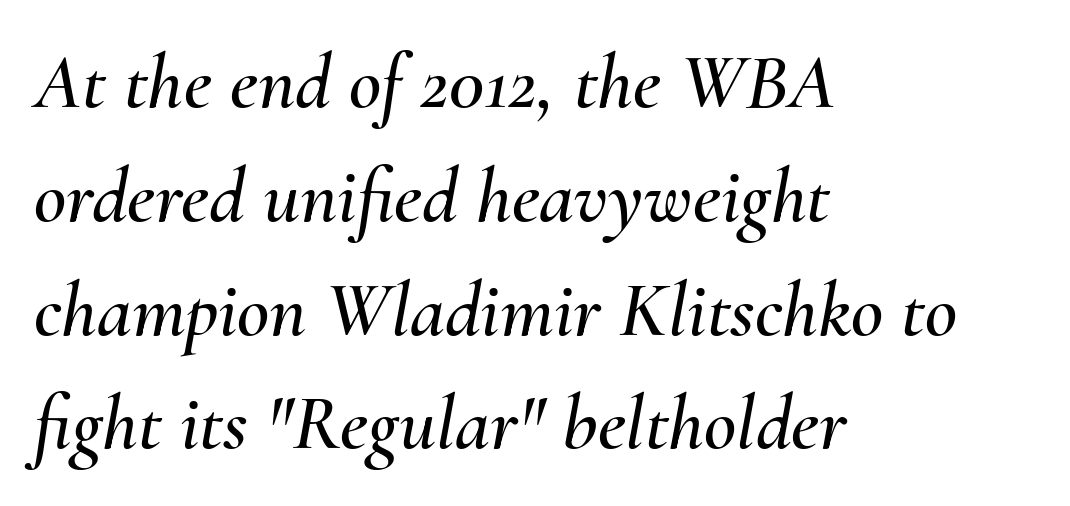
{"italic": "yes", "lean": "right", "slant_degrees": 10, "width": "normal", "stroke_contrast": "medium", "x_height": "small", "monospaced": "no", "underline": "no", "align": "left", "line_spacing": "normal", "line_spacing_ratio": 1.44, "letter_spacing": "normal", "letter_spacing_em": 0.0, "glyph_px": 79}
